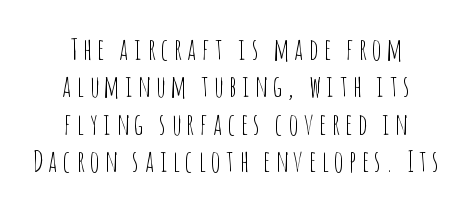
Q: Is the text bold? A: No.
Q: Is the text italic (slanted)? A: No, it is upright.
Q: Is the typeface a serif or a sans-serif typeface? A: Sans-serif.
Q: Is the text underlined? A: No.
Q: How is the paragraph aligned? A: Centered.
Q: Is the spacing between lines tight, normal or loose? A: Normal.
Q: Width (condensed, normal, or wide)? A: Condensed.
Q: Stroke contrast? A: Low.
Q: x-height? A: Large.
Q: Monospaced? A: No.
